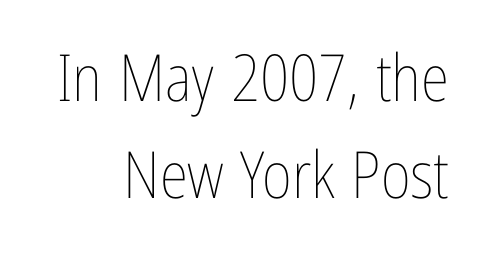
Q: Is the text bold? A: No.
Q: Is the text italic (slanted)? A: No, it is upright.
Q: Is the text underlined? A: No.
Q: How is the paragraph aligned? A: Right-aligned.
Q: Is the spacing between letters normal or unusually wide? A: Normal.
Q: Is the spacing between lines tight, normal or loose? A: Normal.
Q: Width (condensed, normal, or wide)? A: Condensed.
Q: Stroke contrast? A: Low.
Q: x-height? A: Medium.
Q: Monospaced? A: No.
